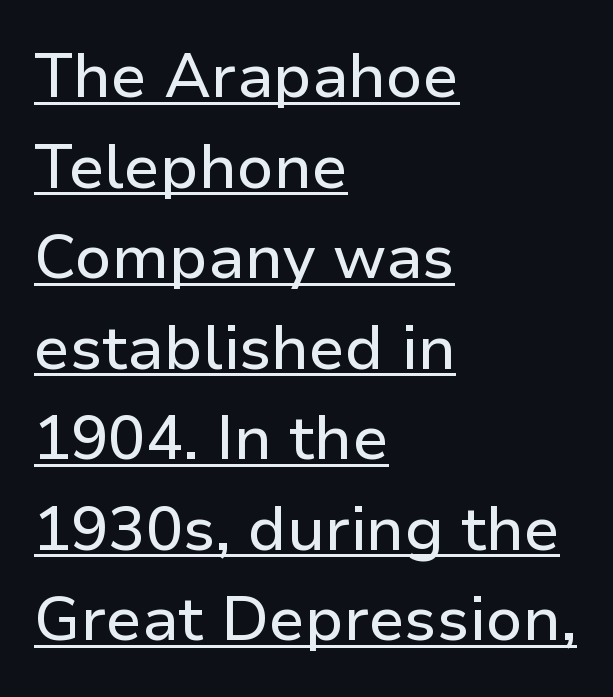
To sum up the face: it is a sans, with no serifs. A normal amount of white space separates one row of letters from the next. Quick note: underline on. You could not count columns in this text — the font is proportionally spaced. The horizontal fit of the characters is conventional and even.
